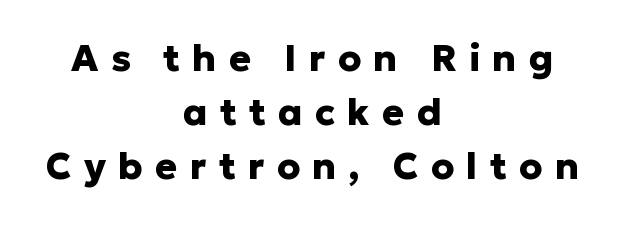
Q: Is the text bold? A: Yes.
Q: Is the text italic (slanted)? A: No, it is upright.
Q: Is the typeface a serif or a sans-serif typeface? A: Sans-serif.
Q: Is the text underlined? A: No.
Q: How is the paragraph aligned? A: Centered.
Q: Is the spacing between letters normal or unusually wide? A: Unusually wide.
Q: Is the spacing between lines tight, normal or loose? A: Normal.
Q: Width (condensed, normal, or wide)? A: Normal.
Q: Stroke contrast? A: Low.
Q: x-height? A: Medium.
Q: Monospaced? A: No.
